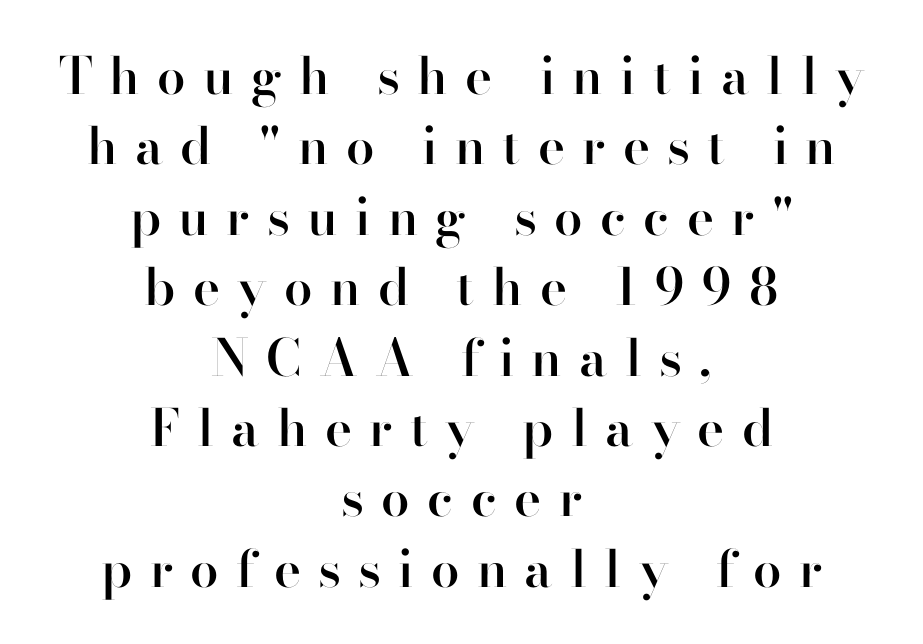
{"serif": "no", "italic": "no", "bold": "semi", "weight": "semibold", "width": "normal", "stroke_contrast": "high", "x_height": "small", "monospaced": "no", "underline": "no", "align": "center", "line_spacing": "normal", "line_spacing_ratio": 1.38, "letter_spacing": "wide", "letter_spacing_em": 0.34, "glyph_px": 51}
